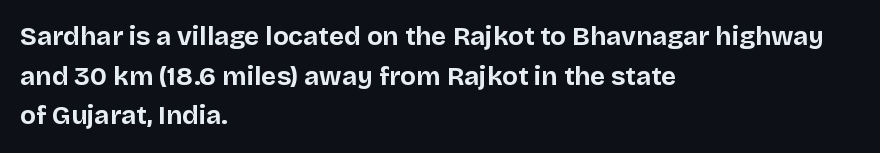
Q: Is the text bold? A: Yes.
Q: Is the text italic (slanted)? A: No, it is upright.
Q: Is the text underlined? A: No.
Q: How is the paragraph aligned? A: Left-aligned.
Q: Is the spacing between letters normal or unusually wide? A: Normal.
Q: Is the spacing between lines tight, normal or loose? A: Normal.
